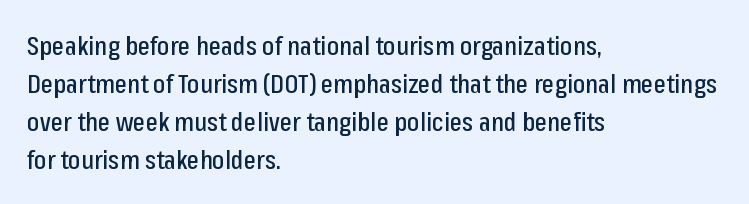
The image shows 26 px text type, upright; set left-aligned, normal line spacing (1.46x), normal letter spacing, not underlined.
